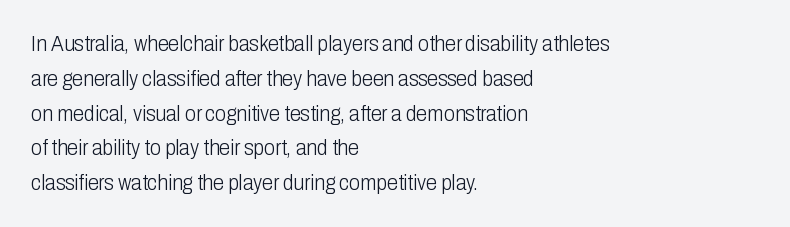
All the whitespace from short lines collects on the right. No extra tracking has been applied to these lines. Characters remain perfectly vertical along every line. The space beneath each line is pristine and unruled. Vertical stems look standard width or narrower in stroke.
